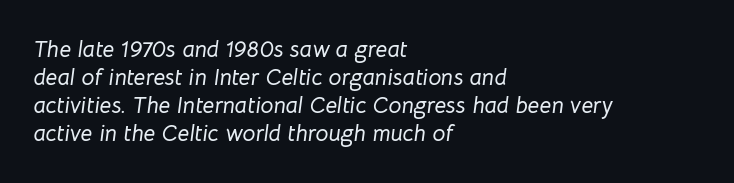
{"italic": "yes", "lean": "right", "slant_degrees": 8, "underline": "no", "align": "left", "line_spacing_ratio": 1.22, "letter_spacing": "normal", "letter_spacing_em": 0.0, "glyph_px": 23}
